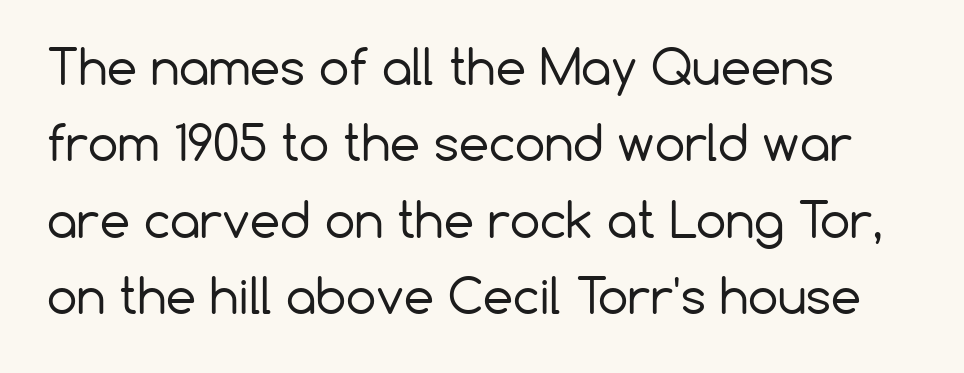
{"serif": "no", "italic": "no", "bold": "no", "weight": "regular", "width": "normal", "stroke_contrast": "low", "x_height": "medium", "monospaced": "no", "underline": "no", "line_spacing": "normal", "line_spacing_ratio": 1.59, "letter_spacing": "normal", "letter_spacing_em": 0.0, "glyph_px": 48}
